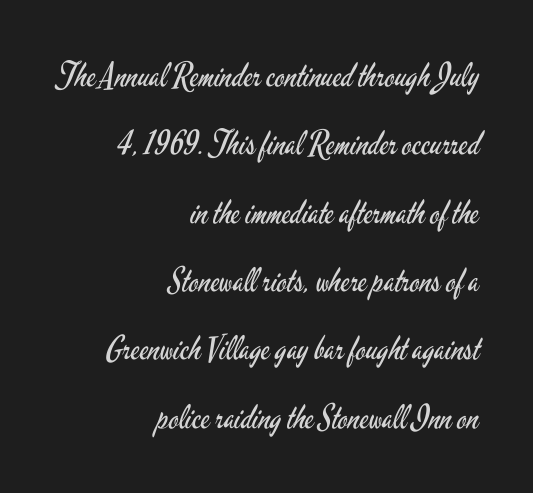
{"serif": "no", "bold": "no", "weight": "regular", "width": "condensed", "stroke_contrast": "low", "x_height": "small", "monospaced": "no", "underline": "no", "align": "right", "line_spacing": "loose", "line_spacing_ratio": 2.07, "letter_spacing": "normal", "letter_spacing_em": 0.0, "glyph_px": 33}
